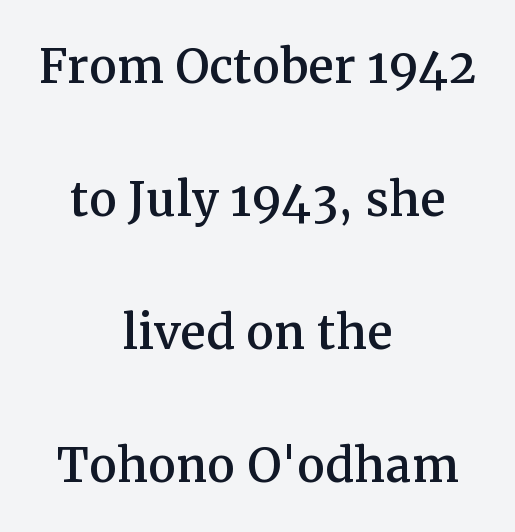
{"serif": "yes", "italic": "no", "width": "normal", "stroke_contrast": "medium", "x_height": "medium", "monospaced": "no", "underline": "no", "align": "center", "line_spacing": "loose", "line_spacing_ratio": 2.11, "letter_spacing": "normal", "letter_spacing_em": 0.0, "glyph_px": 63}
